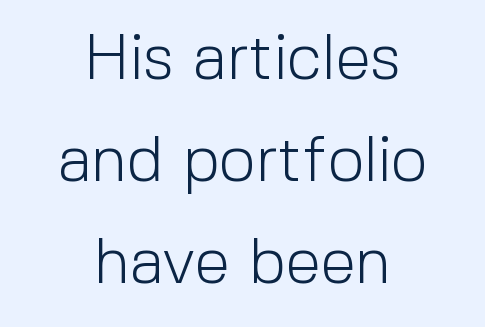
{"serif": "no", "italic": "no", "bold": "no", "weight": "light", "width": "normal", "x_height": "medium", "monospaced": "no", "underline": "no", "align": "center", "line_spacing": "normal", "line_spacing_ratio": 1.59, "letter_spacing": "normal", "letter_spacing_em": 0.0, "glyph_px": 64}
